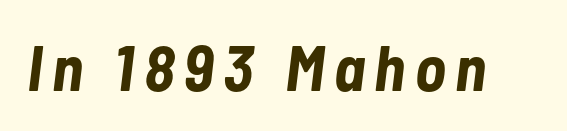
The image shows 64 px bold, condensed type, italic (leaning right); set not underlined; low stroke contrast and a medium x-height.
